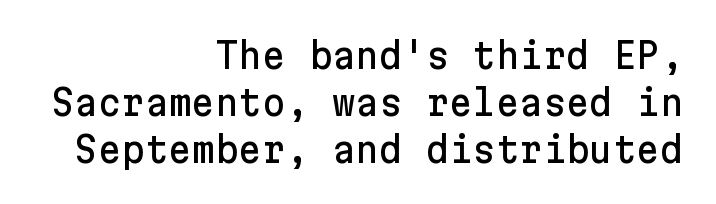
{"serif": "no", "italic": "no", "width": "normal", "stroke_contrast": "low", "x_height": "medium", "underline": "no", "align": "right", "line_spacing": "normal", "line_spacing_ratio": 1.3, "letter_spacing": "normal", "letter_spacing_em": 0.0, "glyph_px": 36}
